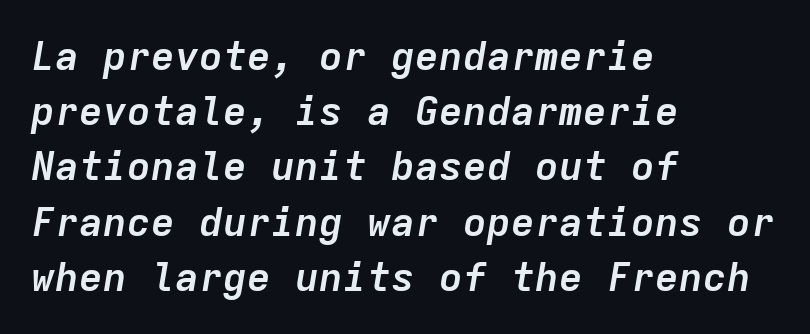
Q: Is the text bold? A: Yes.
Q: Is the text italic (slanted)? A: Yes, it leans right by about 9 degrees.
Q: Is the text underlined? A: No.
Q: How is the paragraph aligned? A: Left-aligned.
Q: Is the spacing between letters normal or unusually wide? A: Normal.
Q: Is the spacing between lines tight, normal or loose? A: Normal.
Q: Width (condensed, normal, or wide)? A: Normal.
Q: Stroke contrast? A: Low.
Q: x-height? A: Medium.
Q: Monospaced? A: Yes.
